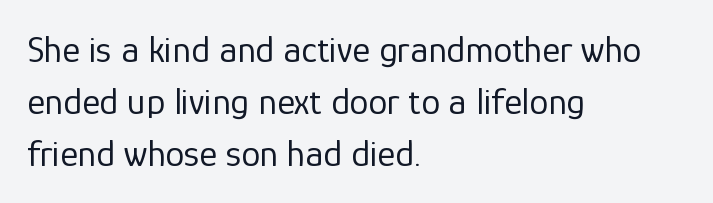
These lines are rendered in a variable-pitch font. This rendering uses left alignment, leaving the right contour irregular. Weight class: somewhere from thin through regular. The rendering keeps characters at their native spacing.
